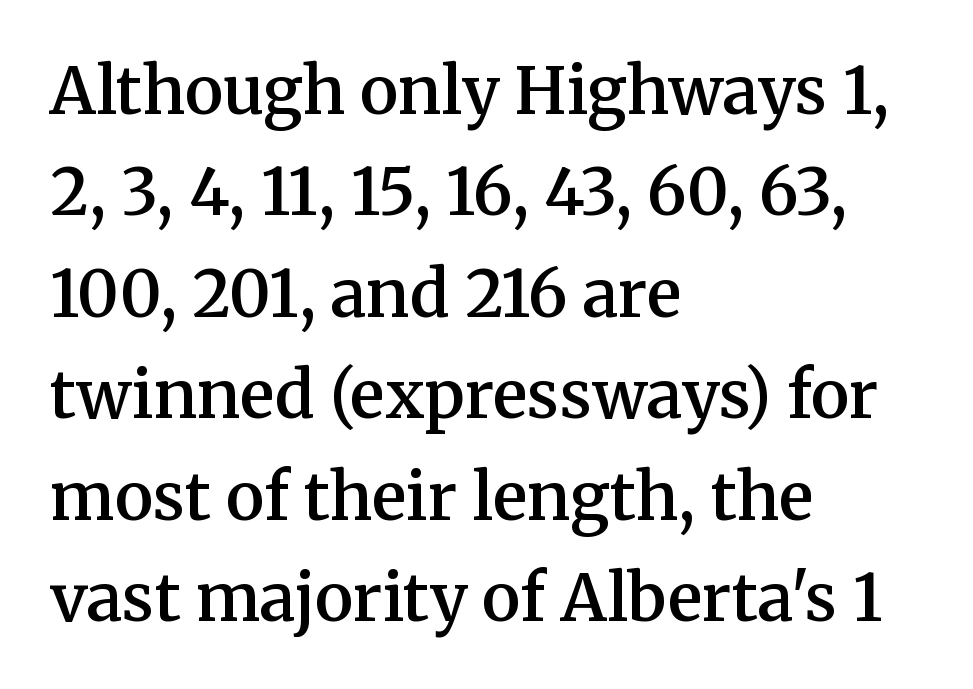
{"serif": "yes", "italic": "no", "bold": "semi", "weight": "semibold", "width": "normal", "stroke_contrast": "medium", "x_height": "medium", "monospaced": "no", "underline": "no", "align": "left", "line_spacing": "normal", "line_spacing_ratio": 1.56, "letter_spacing": "normal", "letter_spacing_em": 0.0, "glyph_px": 65}
